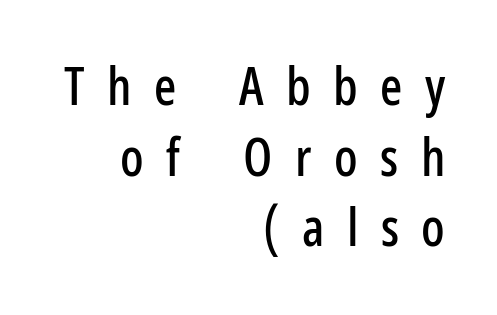
Alignment: flush right. What stands out about the letter spacing? Its width — letters are far apart. Has an underline been added? It has not. Do the characters align in a grid? No, the font is proportional.
